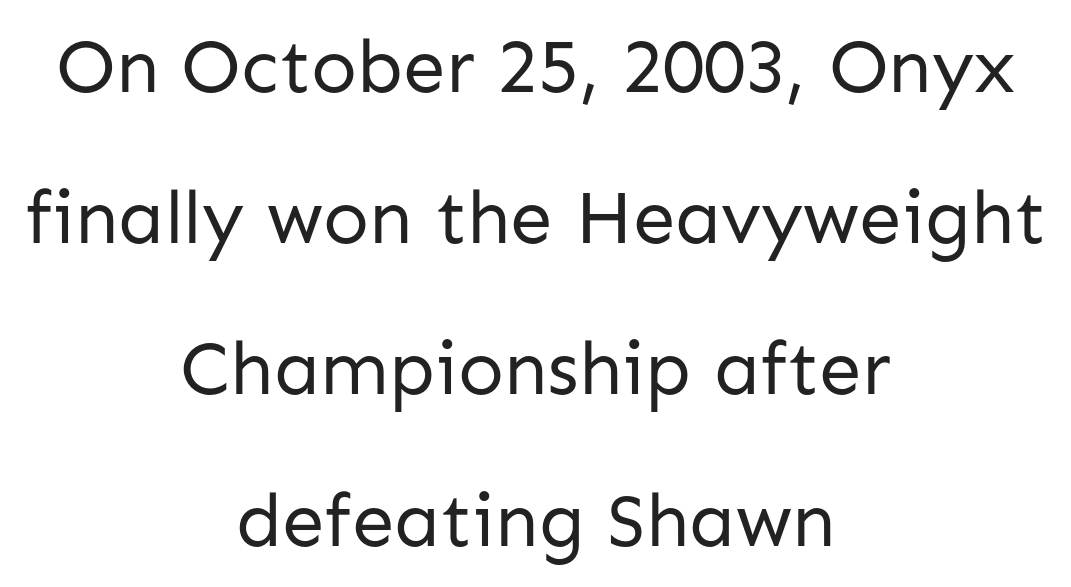
{"serif": "no", "italic": "no", "bold": "no", "weight": "regular", "width": "normal", "stroke_contrast": "low", "x_height": "medium", "monospaced": "no", "underline": "no", "align": "center", "line_spacing": "loose", "line_spacing_ratio": 1.99, "letter_spacing": "normal", "letter_spacing_em": 0.0, "glyph_px": 76}
